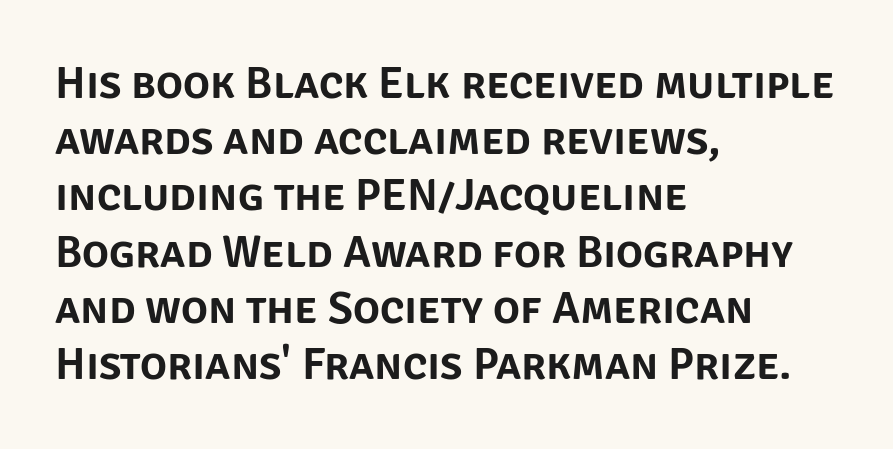
Q: Is the text italic (slanted)? A: No, it is upright.
Q: Is the typeface a serif or a sans-serif typeface? A: Sans-serif.
Q: Is the text underlined? A: No.
Q: How is the paragraph aligned? A: Left-aligned.
Q: Is the spacing between letters normal or unusually wide? A: Normal.
Q: Is the spacing between lines tight, normal or loose? A: Normal.
Q: Width (condensed, normal, or wide)? A: Normal.
Q: Stroke contrast? A: Low.
Q: x-height? A: Large.
Q: Monospaced? A: No.
